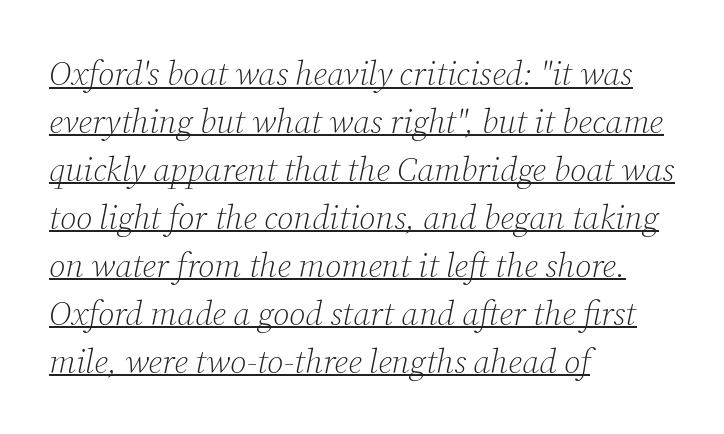
{"serif": "yes", "italic": "yes", "lean": "right", "slant_degrees": 12, "bold": "no", "weight": "light", "width": "normal", "stroke_contrast": "low", "x_height": "medium", "monospaced": "no", "underline": "yes", "align": "left", "line_spacing": "normal", "line_spacing_ratio": 1.41, "letter_spacing": "normal", "letter_spacing_em": 0.0, "glyph_px": 34}
